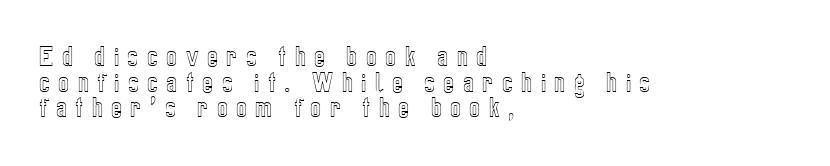
Q: Is the text italic (slanted)? A: No, it is upright.
Q: Is the text underlined? A: No.
Q: How is the paragraph aligned? A: Left-aligned.
Q: Is the spacing between letters normal or unusually wide? A: Unusually wide.
Q: Is the spacing between lines tight, normal or loose? A: Tight.
